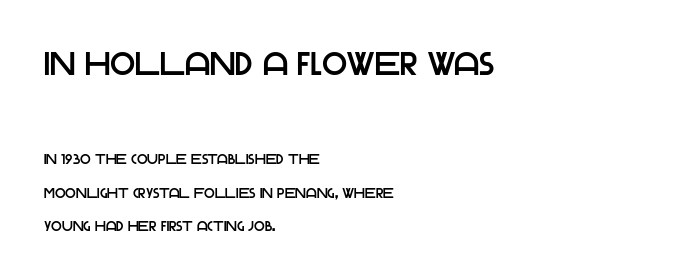
Line spacing here is loose. Each line starts at the same left margin while the right side varies. Unmarked baselines from the first word to the last. The text was rendered using a sans face with plain stroke endings. Note: larger setting up top, smaller setting below. The rendering uses natural spacing where letterforms have individual widths.
